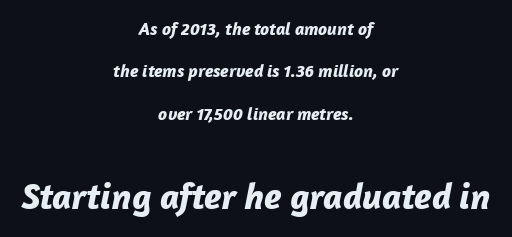
Q: Is the text bold? A: Yes.
Q: Is the text italic (slanted)? A: Yes, it leans right by about 12 degrees.
Q: Is the text underlined? A: No.
Q: How is the paragraph aligned? A: Centered.
Q: Is the spacing between letters normal or unusually wide? A: Normal.
Q: Is the spacing between lines tight, normal or loose? A: Loose.
Q: Which block of text is set in a larger size, the first (top) or the second (bottom)? A: The second (bottom) one.
Q: Width (condensed, normal, or wide)? A: Normal.
Q: Stroke contrast? A: Low.
Q: x-height? A: Medium.
Q: Monospaced? A: No.
